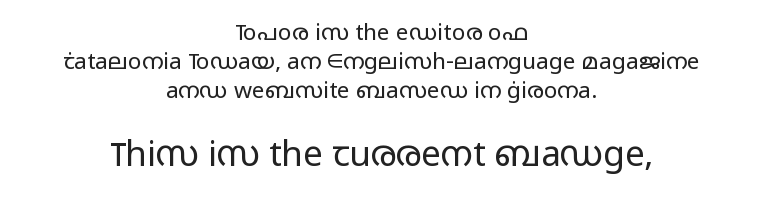
The image shows 35 px light, wide sans-serif type, upright; set centered, normal line spacing (1.26x), normal letter spacing, not underlined; the second (bottom) block is 1.52x larger; low stroke contrast and a medium x-height.
